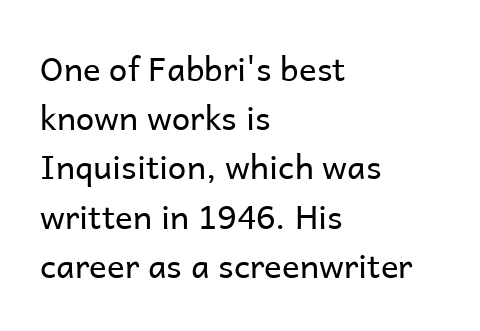
The image shows 33 px regular-weight sans-serif type, upright; set left-aligned, normal line spacing (1.49x), normal letter spacing, not underlined; low stroke contrast and a medium x-height.
